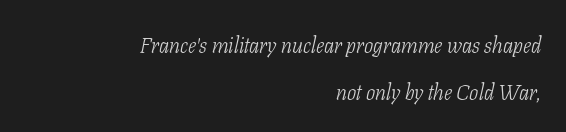
Q: Is the text bold? A: No.
Q: Is the text italic (slanted)? A: Yes, it leans right by about 11 degrees.
Q: Is the text underlined? A: No.
Q: How is the paragraph aligned? A: Right-aligned.
Q: Is the spacing between letters normal or unusually wide? A: Normal.
Q: Is the spacing between lines tight, normal or loose? A: Loose.
